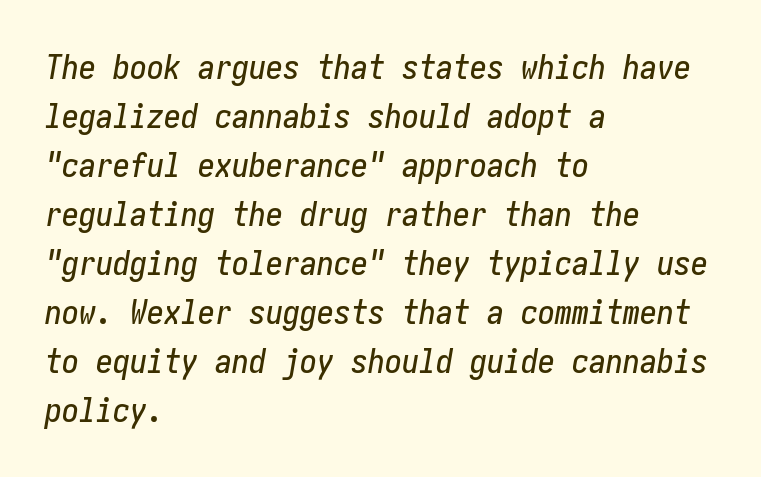
The image shows 34 px condensed type, italic (leaning right); set left-aligned, normal line spacing (1.44x), normal letter spacing, not underlined; low stroke contrast and a medium x-height.
